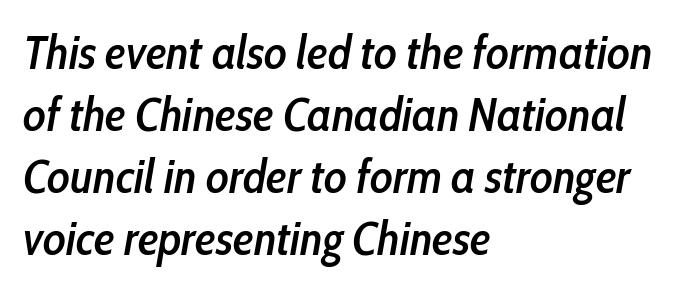
Q: Is the text bold? A: Semi-bold.
Q: Is the text italic (slanted)? A: Yes, it leans right by about 10 degrees.
Q: Is the text underlined? A: No.
Q: How is the paragraph aligned? A: Left-aligned.
Q: Is the spacing between letters normal or unusually wide? A: Normal.
Q: Is the spacing between lines tight, normal or loose? A: Normal.
Q: Width (condensed, normal, or wide)? A: Condensed.
Q: Stroke contrast? A: Low.
Q: x-height? A: Medium.
Q: Monospaced? A: No.
